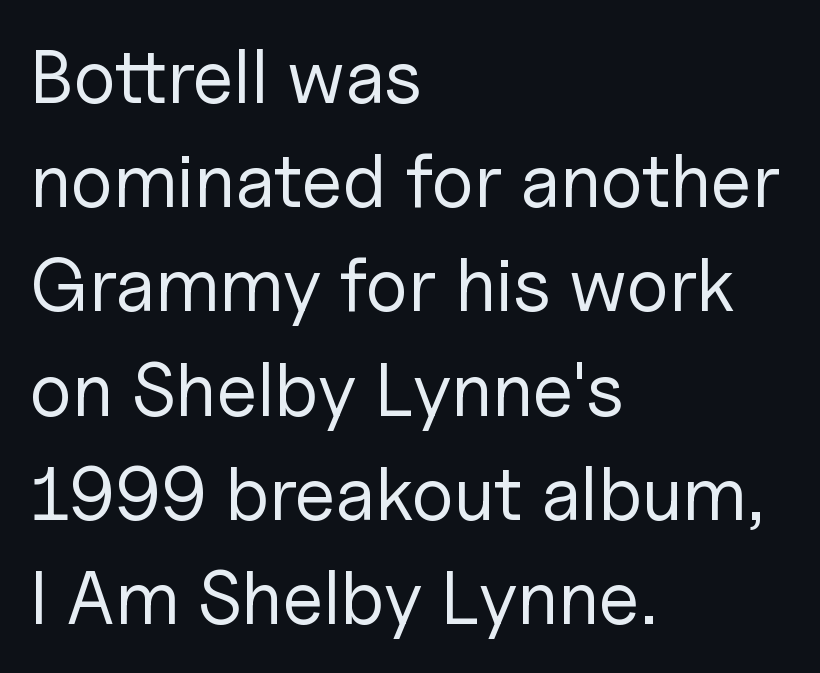
Q: Is the text bold? A: No.
Q: Is the text italic (slanted)? A: No, it is upright.
Q: Is the typeface a serif or a sans-serif typeface? A: Sans-serif.
Q: Is the text underlined? A: No.
Q: How is the paragraph aligned? A: Left-aligned.
Q: Is the spacing between letters normal or unusually wide? A: Normal.
Q: Is the spacing between lines tight, normal or loose? A: Normal.
Q: Width (condensed, normal, or wide)? A: Normal.
Q: Stroke contrast? A: Low.
Q: x-height? A: Medium.
Q: Monospaced? A: No.
